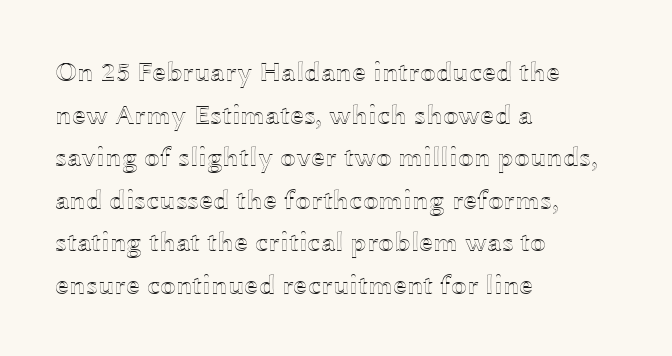
These lines stack with their left ends in a neat column. Line spacing here is normal. Nope, not italic — everything's standing straight. The glyphs are unaccompanied by any horizontal stroke below them. What stands out about the letter spacing? Nothing — it is the standard amount. Spacing verdict: proportional, widths tailored to each character.
